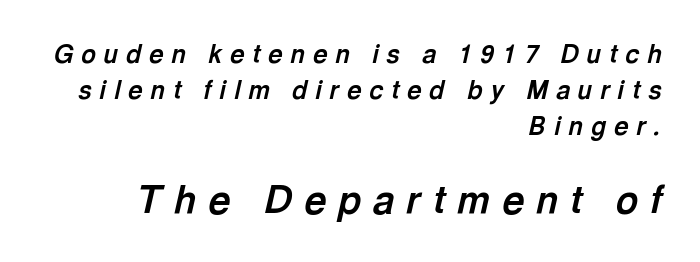
The image shows 38 px bold type, italic (leaning right); set right-aligned, normal line spacing (1.44x), unusually wide letter spacing (+0.32 em), not underlined; the second (bottom) block is 1.52x larger; a medium x-height.
